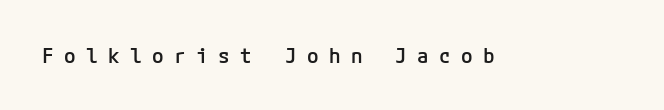
{"italic": "no", "bold": "semi", "underline": "no", "letter_spacing": "wide", "letter_spacing_em": 0.5, "glyph_px": 21}
